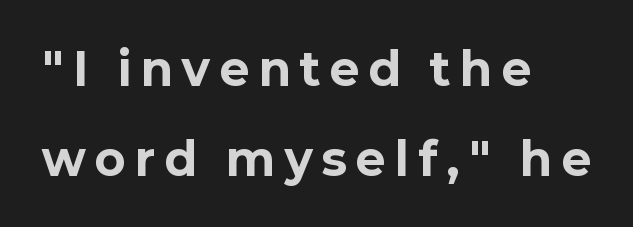
Q: Is the text bold? A: Yes.
Q: Is the text italic (slanted)? A: No, it is upright.
Q: Is the typeface a serif or a sans-serif typeface? A: Sans-serif.
Q: Is the text underlined? A: No.
Q: How is the paragraph aligned? A: Left-aligned.
Q: Is the spacing between letters normal or unusually wide? A: Unusually wide.
Q: Is the spacing between lines tight, normal or loose? A: Loose.
Q: Width (condensed, normal, or wide)? A: Normal.
Q: Stroke contrast? A: Low.
Q: x-height? A: Medium.
Q: Monospaced? A: No.
